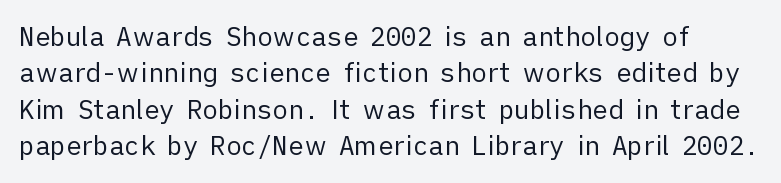
Q: Is the text bold? A: No.
Q: Is the text italic (slanted)? A: No, it is upright.
Q: Is the text underlined? A: No.
Q: Is the spacing between letters normal or unusually wide? A: Normal.
Q: Is the spacing between lines tight, normal or loose? A: Normal.
